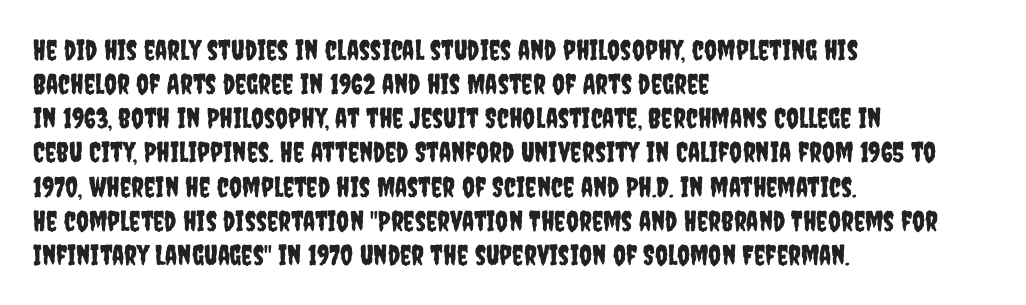
Q: Is the text italic (slanted)? A: No, it is upright.
Q: Is the typeface a serif or a sans-serif typeface? A: Sans-serif.
Q: Is the text underlined? A: No.
Q: How is the paragraph aligned? A: Left-aligned.
Q: Is the spacing between letters normal or unusually wide? A: Normal.
Q: Width (condensed, normal, or wide)? A: Condensed.
Q: Stroke contrast? A: Low.
Q: x-height? A: Large.
Q: Monospaced? A: No.
